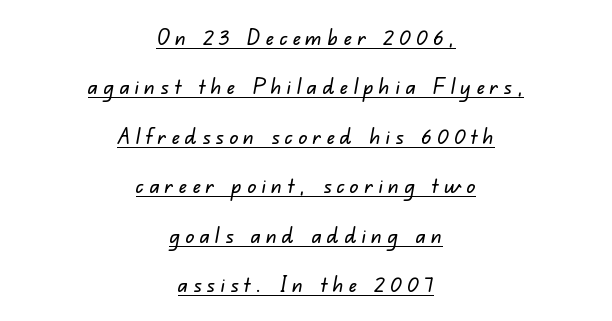
The image shows 22 px text type; set centered, loose line spacing (2.25x), unusually wide letter spacing (+0.24 em), underlined.
